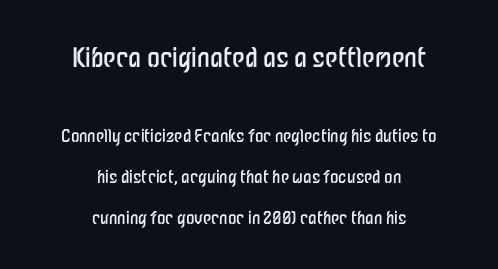
The setting favours the middle, as headings and verse often do. This rendering features lettering with no underline. Notice how the stems are strictly vertical — no italics here. The earlier block is typeset at a bigger size than the later block. Is the stroke heavy? The answer is a plain regular-or-lighter.
